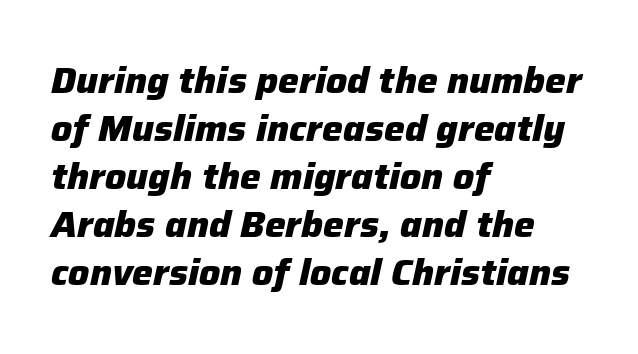
Q: Is the text bold? A: Yes.
Q: Is the text italic (slanted)? A: Yes, it leans right by about 12 degrees.
Q: Is the text underlined? A: No.
Q: How is the paragraph aligned? A: Left-aligned.
Q: Is the spacing between letters normal or unusually wide? A: Normal.
Q: Is the spacing between lines tight, normal or loose? A: Normal.
Q: Width (condensed, normal, or wide)? A: Normal.
Q: Stroke contrast? A: Low.
Q: x-height? A: Medium.
Q: Monospaced? A: No.
